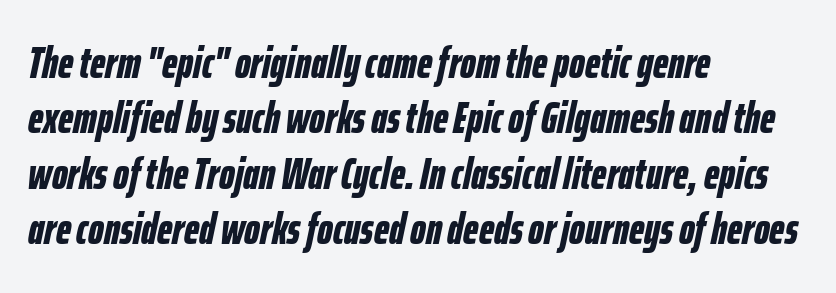
{"italic": "yes", "lean": "right", "slant_degrees": 12, "bold": "yes", "weight": "bold", "width": "condensed", "stroke_contrast": "low", "x_height": "medium", "monospaced": "no", "underline": "no", "align": "left", "line_spacing": "normal", "line_spacing_ratio": 1.26, "letter_spacing": "normal", "letter_spacing_em": 0.0, "glyph_px": 44}
